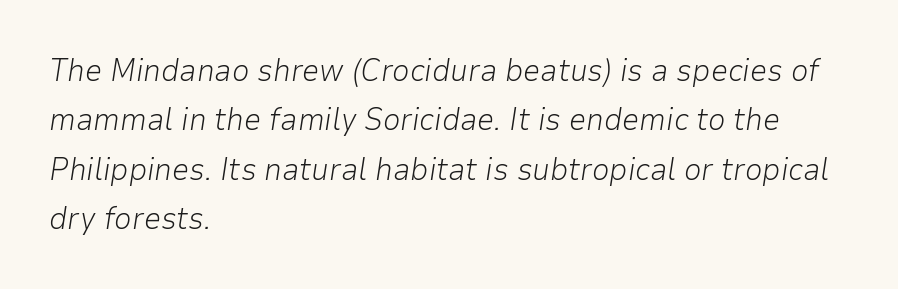
Q: Is the text bold? A: No.
Q: Is the text italic (slanted)? A: Yes, it leans right by about 9 degrees.
Q: Is the text underlined? A: No.
Q: How is the paragraph aligned? A: Left-aligned.
Q: Is the spacing between letters normal or unusually wide? A: Normal.
Q: Is the spacing between lines tight, normal or loose? A: Normal.
Q: Width (condensed, normal, or wide)? A: Normal.
Q: Stroke contrast? A: Low.
Q: x-height? A: Medium.
Q: Monospaced? A: No.
